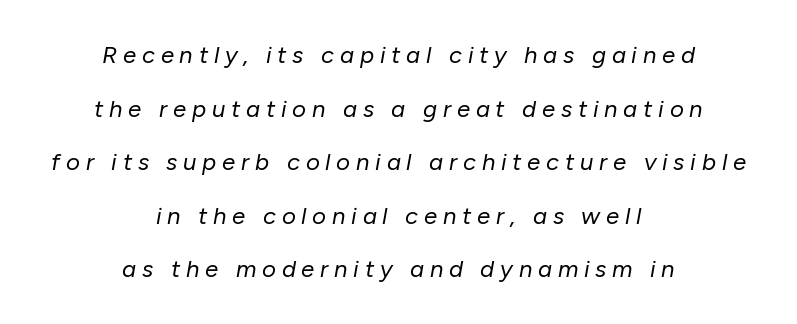
Q: Is the text bold? A: No.
Q: Is the text italic (slanted)? A: Yes, it leans right by about 10 degrees.
Q: Is the text underlined? A: No.
Q: How is the paragraph aligned? A: Centered.
Q: Is the spacing between letters normal or unusually wide? A: Unusually wide.
Q: Is the spacing between lines tight, normal or loose? A: Loose.
